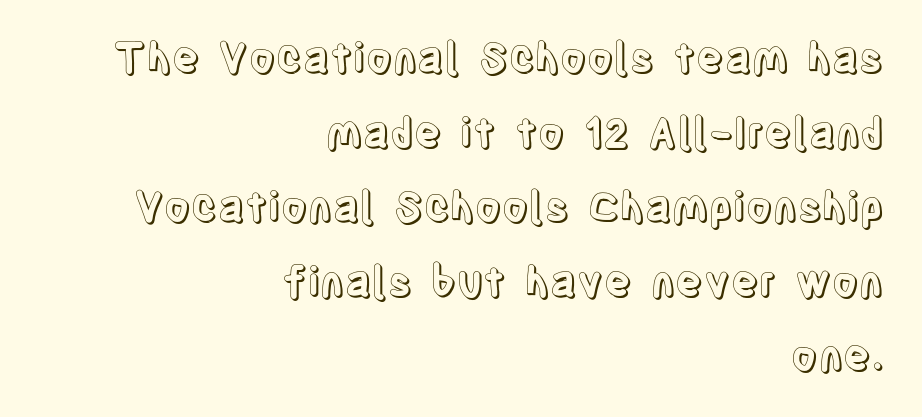
{"italic": "no", "width": "condensed", "x_height": "large", "monospaced": "no", "underline": "no", "align": "right", "line_spacing_ratio": 1.82, "letter_spacing": "normal", "letter_spacing_em": 0.0, "glyph_px": 41}
